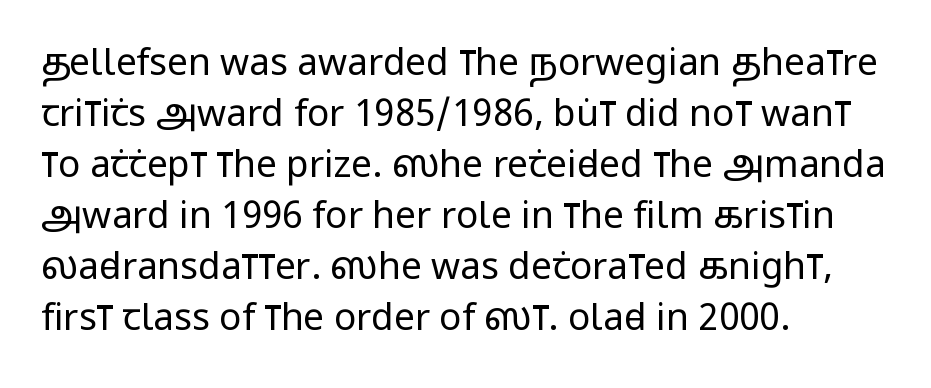
The image shows 37 px regular-weight, condensed sans-serif type, upright; set left-aligned, normal line spacing (1.38x), normal letter spacing, not underlined; low stroke contrast and a large x-height.
